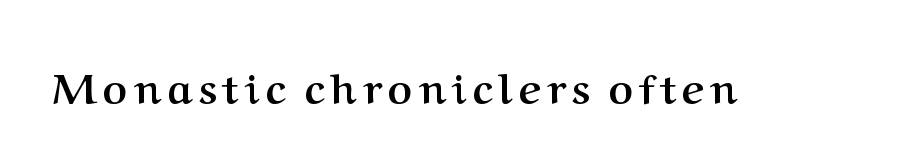
Varying glyph widths throughout — classic text-font behaviour. Is the type bold? Yes — the strokes are clearly thick and heavy. A serif font was chosen for this passage. Does the lettering tilt? It doesn't — this is upright. Just letters on the line, the space beneath them empty.
